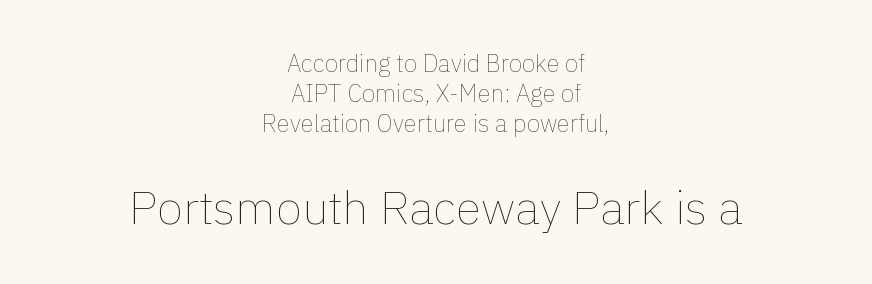
Does the bottom block carry the larger type? Yes, it does. Horizontal bands of white between lines are of average thickness. The strip under each line holds only bare page. Each letter keeps its own natural width here, so spacing adapts to shape. The passage shown is not bold in any degree.
